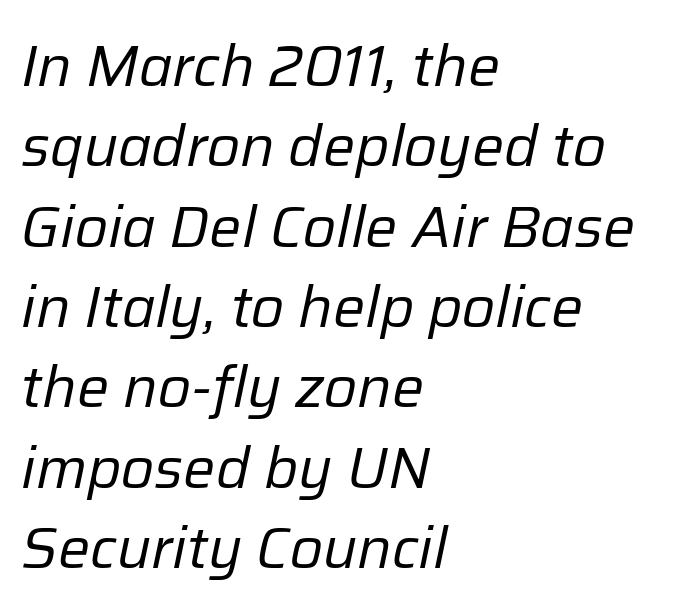
Weight class: somewhere from thin through regular. Emphasis-style slanted type is in use. Spacing verdict: proportional, widths tailored to each character. The face used here is rendered with its standard letterfit. The string is rendered with underlining switched off.
